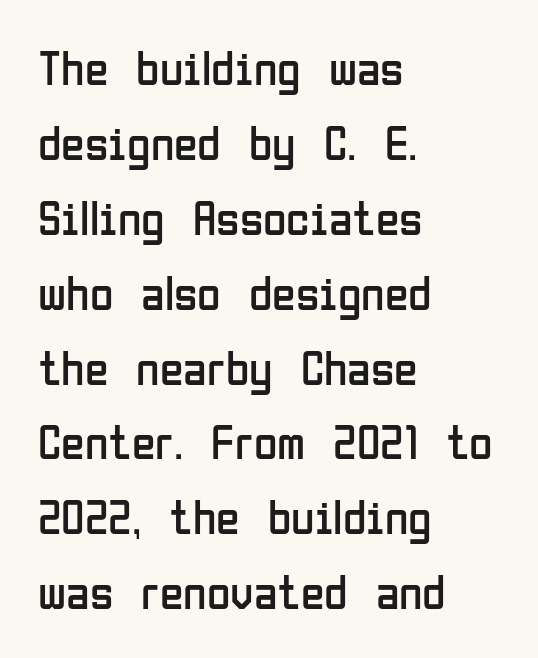
Q: Is the text bold? A: No.
Q: Is the text italic (slanted)? A: No, it is upright.
Q: Is the typeface a serif or a sans-serif typeface? A: Sans-serif.
Q: Is the text underlined? A: No.
Q: How is the paragraph aligned? A: Left-aligned.
Q: Is the spacing between letters normal or unusually wide? A: Normal.
Q: Is the spacing between lines tight, normal or loose? A: Normal.
Q: Width (condensed, normal, or wide)? A: Condensed.
Q: Stroke contrast? A: Low.
Q: x-height? A: Medium.
Q: Monospaced? A: No.
